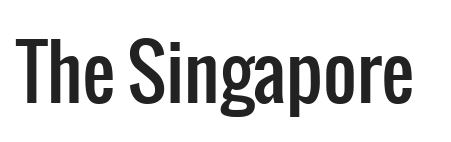
Q: Is the text italic (slanted)? A: No, it is upright.
Q: Is the typeface a serif or a sans-serif typeface? A: Sans-serif.
Q: Is the text underlined? A: No.
Q: Is the spacing between letters normal or unusually wide? A: Normal.
Q: Width (condensed, normal, or wide)? A: Condensed.
Q: Stroke contrast? A: Low.
Q: x-height? A: Medium.
Q: Monospaced? A: No.
